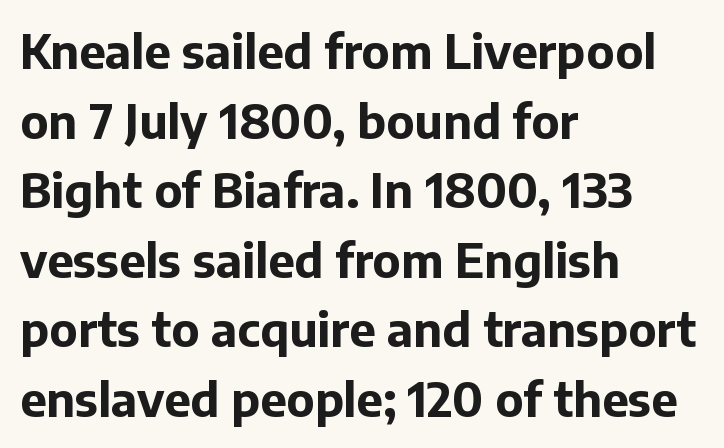
The image shows 47 px bold sans-serif type, upright; set left-aligned, normal line spacing (1.48x), normal letter spacing, not underlined; low stroke contrast and a medium x-height.
